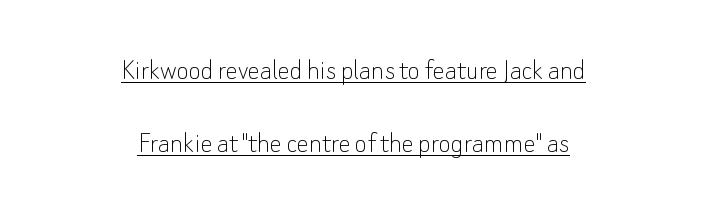
Note the varied advance widths — an 'i' is clearly narrower than an 'm'. The cut favours lightness, reaching ordinary text weight at its darkest. The lettering stays uniformly vertical, giving the passage a roman look. The type family on display is of the sans-serif kind.
